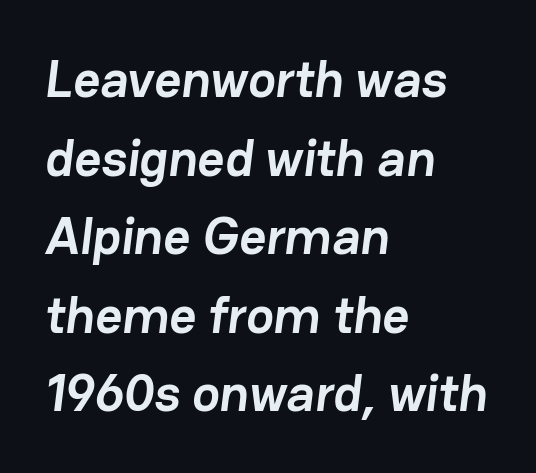
{"serif": "no", "bold": "yes", "weight": "semibold", "width": "normal", "stroke_contrast": "low", "x_height": "medium", "monospaced": "no", "underline": "no", "align": "left", "line_spacing": "normal", "line_spacing_ratio": 1.51, "letter_spacing": "normal", "letter_spacing_em": 0.0, "glyph_px": 52}
